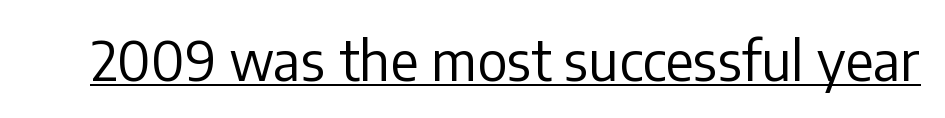
Q: Is the text bold? A: No.
Q: Is the text italic (slanted)? A: No, it is upright.
Q: Is the typeface a serif or a sans-serif typeface? A: Sans-serif.
Q: Is the text underlined? A: Yes.
Q: Is the spacing between letters normal or unusually wide? A: Normal.
Q: Width (condensed, normal, or wide)? A: Normal.
Q: Stroke contrast? A: Low.
Q: x-height? A: Medium.
Q: Monospaced? A: No.
